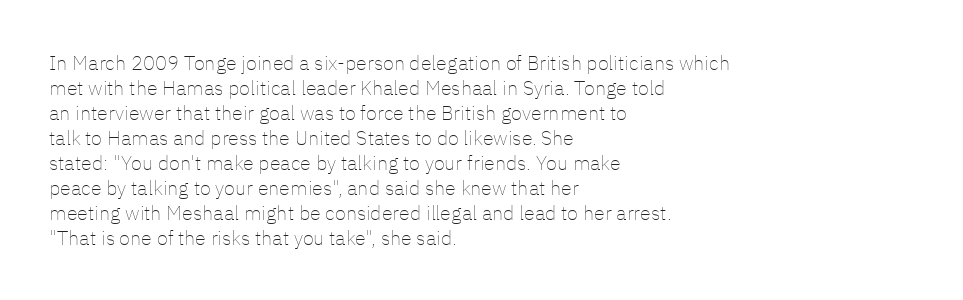
{"italic": "no", "bold": "no", "underline": "no", "align": "left", "line_spacing": "normal", "line_spacing_ratio": 1.25, "letter_spacing": "normal", "letter_spacing_em": 0.0, "glyph_px": 20}
